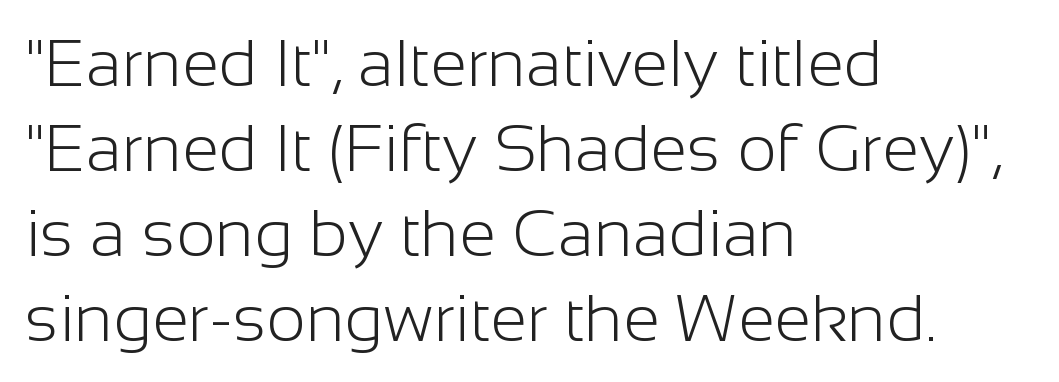
Q: Is the text bold? A: No.
Q: Is the text italic (slanted)? A: No, it is upright.
Q: Is the typeface a serif or a sans-serif typeface? A: Sans-serif.
Q: Is the text underlined? A: No.
Q: How is the paragraph aligned? A: Left-aligned.
Q: Is the spacing between letters normal or unusually wide? A: Normal.
Q: Is the spacing between lines tight, normal or loose? A: Normal.
Q: Width (condensed, normal, or wide)? A: Normal.
Q: Stroke contrast? A: Low.
Q: x-height? A: Medium.
Q: Monospaced? A: No.
